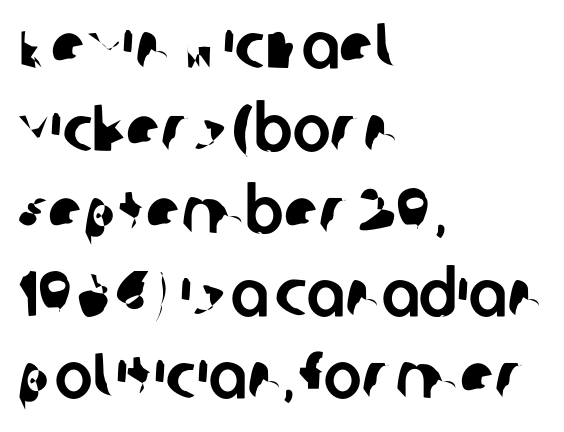
The image shows 64 px sans-serif type; set left-aligned, normal line spacing (1.29x), normal letter spacing, not underlined; low stroke contrast and a large x-height.
